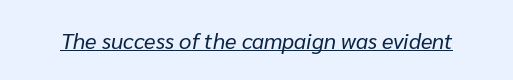
Q: Is the text bold? A: No.
Q: Is the text italic (slanted)? A: Yes, it leans right by about 10 degrees.
Q: Is the text underlined? A: Yes.
Q: Is the spacing between letters normal or unusually wide? A: Normal.
